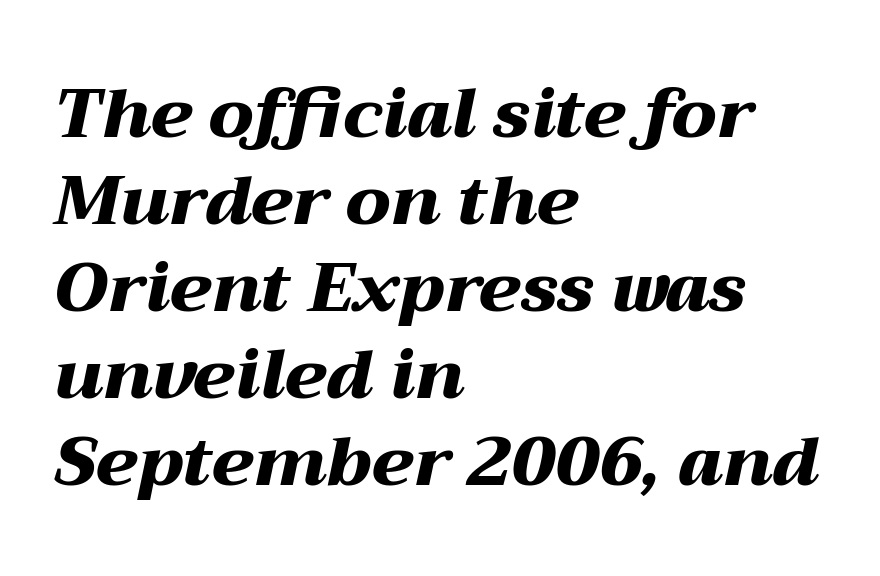
The image shows 69 px heavy, wide type, italic (leaning right); set left-aligned, normal line spacing (1.26x), normal letter spacing, not underlined; medium stroke contrast and a medium x-height.
